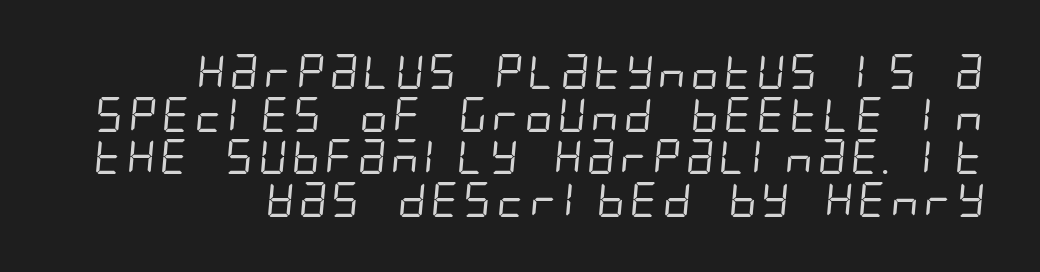
Q: Is the text bold? A: No.
Q: Is the typeface a serif or a sans-serif typeface? A: Sans-serif.
Q: Is the text underlined? A: No.
Q: How is the paragraph aligned? A: Right-aligned.
Q: Is the spacing between letters normal or unusually wide? A: Normal.
Q: Width (condensed, normal, or wide)? A: Condensed.
Q: Stroke contrast? A: Low.
Q: x-height? A: Large.
